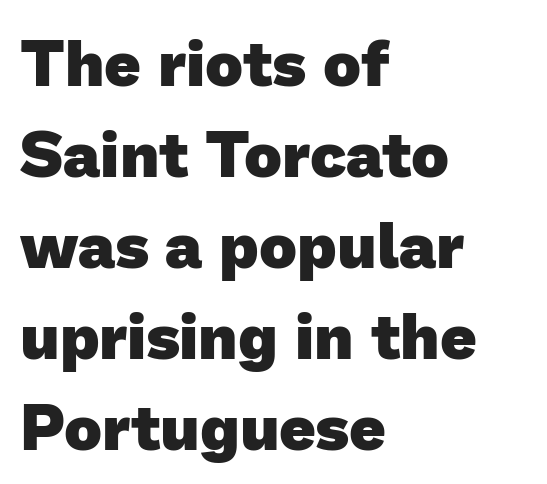
{"serif": "no", "bold": "yes", "weight": "heavy", "width": "normal", "stroke_contrast": "low", "x_height": "medium", "monospaced": "no", "underline": "no", "align": "left", "line_spacing": "normal", "line_spacing_ratio": 1.42, "letter_spacing": "normal", "letter_spacing_em": 0.0, "glyph_px": 64}
